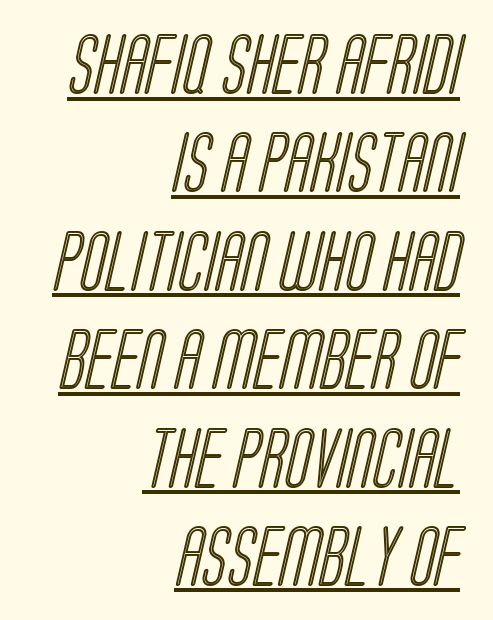
Compared with typical paragraphs, the rows here are spaced about the same. Is this a fixed-width face? No — the glyphs have proportional, varying widths. Has an underline been added? It has. How are the letters spaced? Ordinarily, with no added tracking. One-word summary of the alignment: right.
